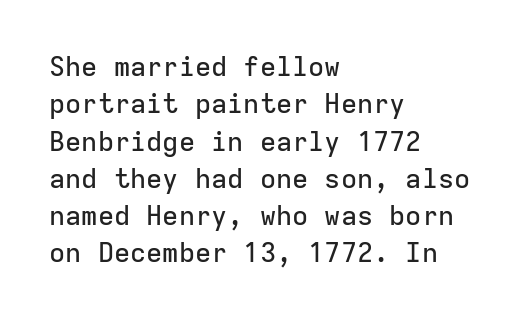
The image shows 27 px text type, upright; set left-aligned, normal line spacing (1.38x), normal letter spacing, not underlined.
